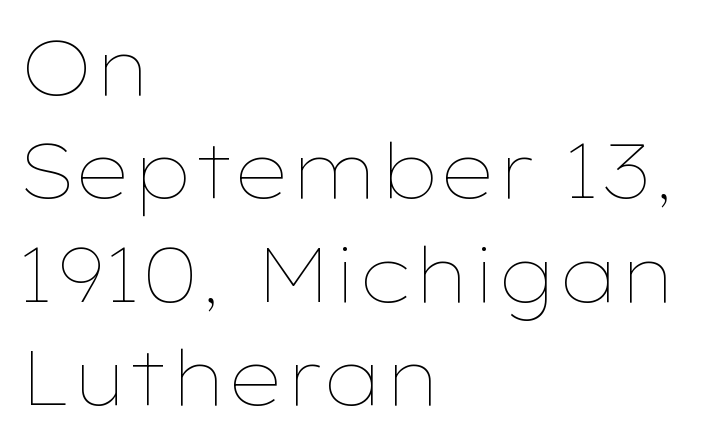
{"italic": "no", "bold": "no", "weight": "thin", "width": "wide", "stroke_contrast": "low", "x_height": "medium", "monospaced": "no", "underline": "no", "align": "left", "line_spacing": "normal", "line_spacing_ratio": 1.36, "letter_spacing": "normal", "letter_spacing_em": 0.0, "glyph_px": 76}
